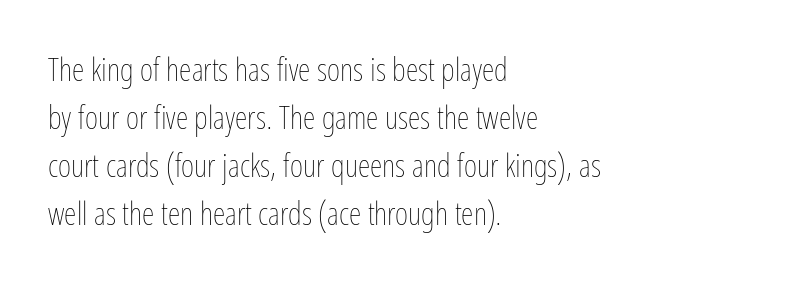
The image shows 32 px thin, condensed type, upright; set left-aligned, normal line spacing (1.5x), normal letter spacing, not underlined; low stroke contrast and a medium x-height.
